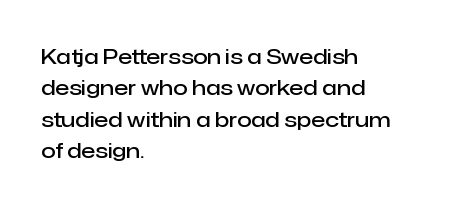
Q: Is the text bold? A: Semi-bold.
Q: Is the text italic (slanted)? A: No, it is upright.
Q: Is the text underlined? A: No.
Q: How is the paragraph aligned? A: Left-aligned.
Q: Is the spacing between letters normal or unusually wide? A: Normal.
Q: Is the spacing between lines tight, normal or loose? A: Normal.
